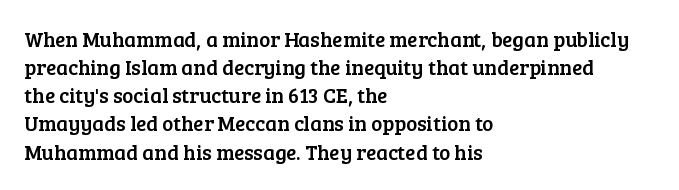
Q: Is the text italic (slanted)? A: No, it is upright.
Q: Is the text underlined? A: No.
Q: How is the paragraph aligned? A: Left-aligned.
Q: Is the spacing between letters normal or unusually wide? A: Normal.
Q: Is the spacing between lines tight, normal or loose? A: Normal.
